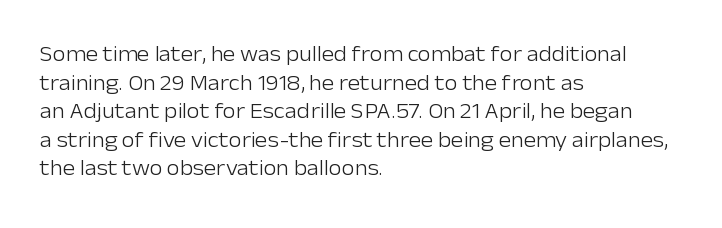
{"italic": "no", "bold": "no", "underline": "no", "align": "left", "line_spacing": "normal", "line_spacing_ratio": 1.36, "letter_spacing": "normal", "letter_spacing_em": 0.0, "glyph_px": 21}
